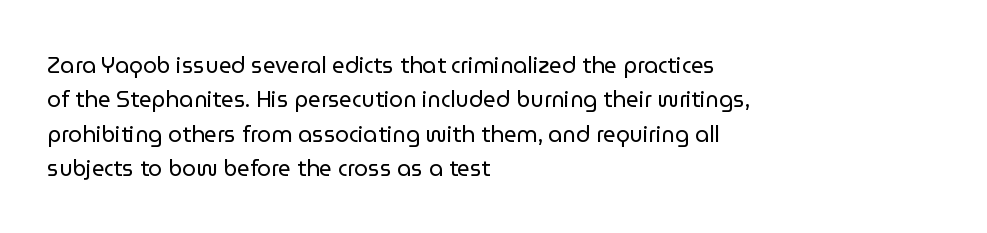
The specimen reads as upright at a glance. Is the stroke heavy? The answer is a plain regular-or-lighter. Clear beneath every line of the passage. Notice how descenders clear the ascenders below comfortably — that's standard leading.
